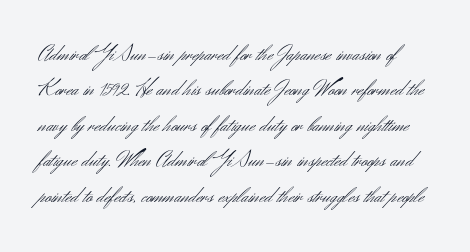
{"bold": "no", "underline": "no", "line_spacing": "normal", "line_spacing_ratio": 1.54, "letter_spacing": "normal", "letter_spacing_em": 0.0, "glyph_px": 23}
